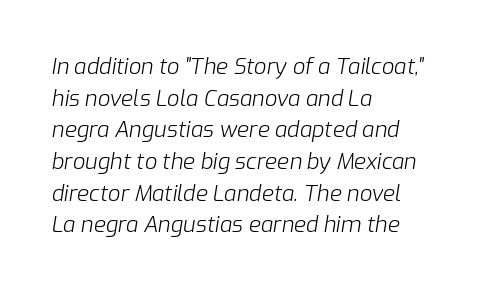
Look at the tracking — it's just the regular setting, nothing added. Glance below the letters and you will spot only blank space. The line-height multiplier appears to be the usual default. Is this a heavy cut? Hardly; it is regular or lighter. Italic: yes, the glyphs are oblique.
